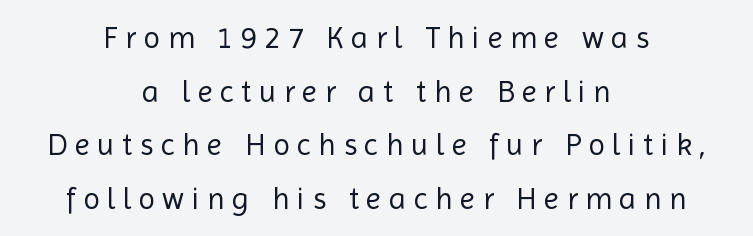
The image shows 31 px regular-weight sans-serif type, upright; set centered, line spacing 1.73x, unusually wide letter spacing (+0.24 em), not underlined; a medium x-height.
